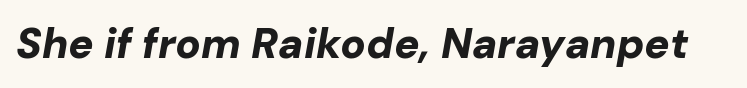
{"italic": "yes", "lean": "right", "slant_degrees": 10, "bold": "yes", "weight": "bold", "width": "normal", "stroke_contrast": "low", "x_height": "medium", "monospaced": "no", "underline": "no", "letter_spacing": "normal", "letter_spacing_em": 0.0, "glyph_px": 42}
